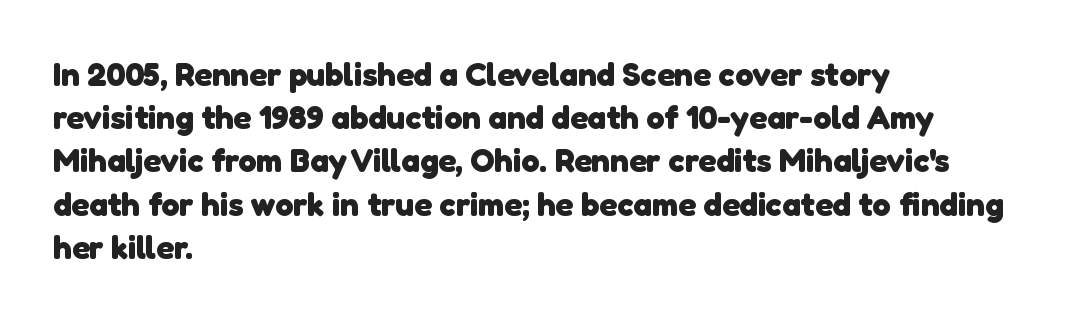
Q: Is the text bold? A: Yes.
Q: Is the typeface a serif or a sans-serif typeface? A: Sans-serif.
Q: Is the text underlined? A: No.
Q: How is the paragraph aligned? A: Left-aligned.
Q: Is the spacing between letters normal or unusually wide? A: Normal.
Q: Is the spacing between lines tight, normal or loose? A: Normal.
Q: Width (condensed, normal, or wide)? A: Normal.
Q: Stroke contrast? A: Low.
Q: x-height? A: Medium.
Q: Monospaced? A: No.
